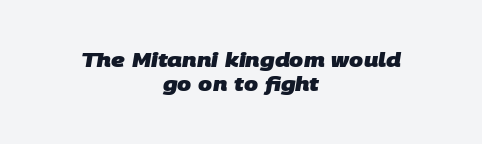
The face used here has the dense, thick strokes of a bold. The line texture is even and compact thanks to regular tracking. The zone under the glyphs is completely vacant. The text block is weighted toward neither margin, spreading evenly from the middle.
